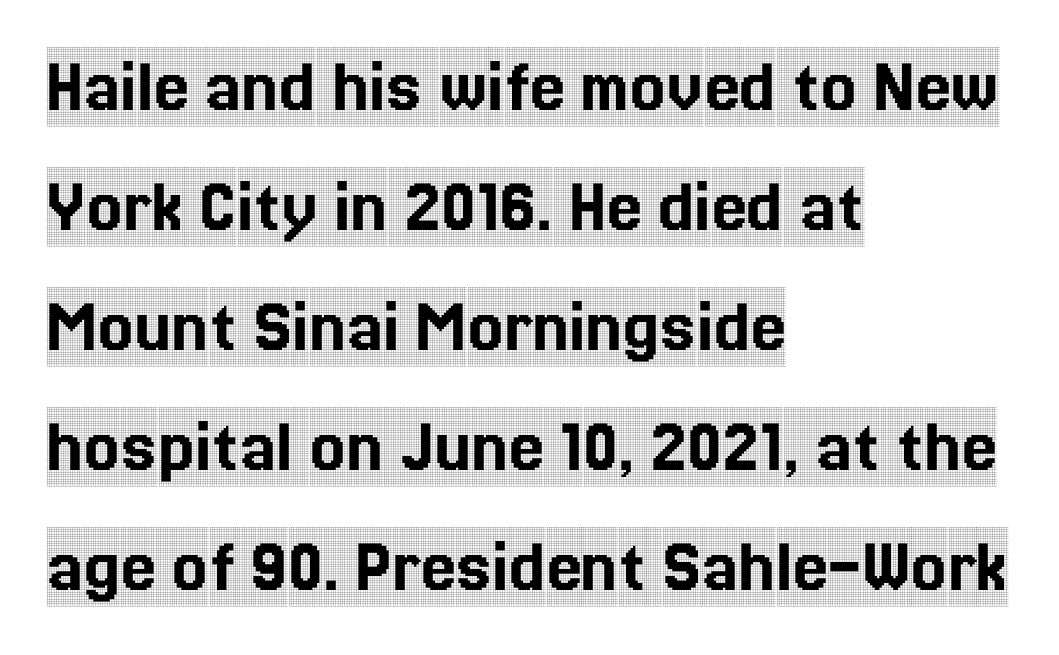
The space directly below the letters is spotless. The characters display serif detailing at their extremities. Proportional: the letters do not fall into vertical columns. Leading matches the norm, producing a regular column. A roman cut, with each character standing at attention.
